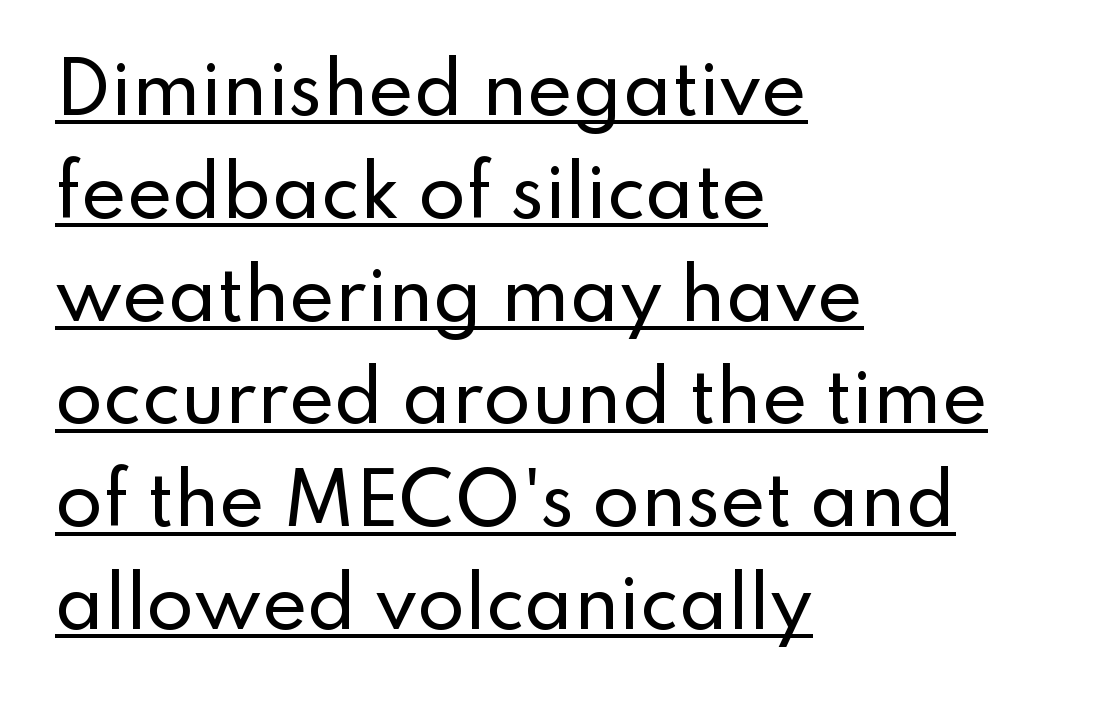
The image shows 69 px sans-serif type, upright; set left-aligned, normal line spacing (1.49x), normal letter spacing, underlined; low stroke contrast and a small x-height.
